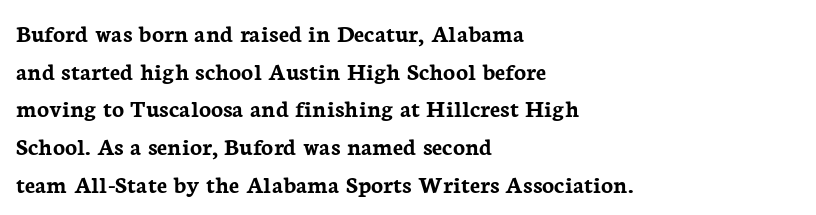
Students, note that the glyphs here touch the page at normal intervals. The vertical gap from one line to the next is medium. The lettering stays uniformly vertical, giving the passage a roman look. The lines are quadded left. Heft: maximum for text — a bold. Type without underlining.
